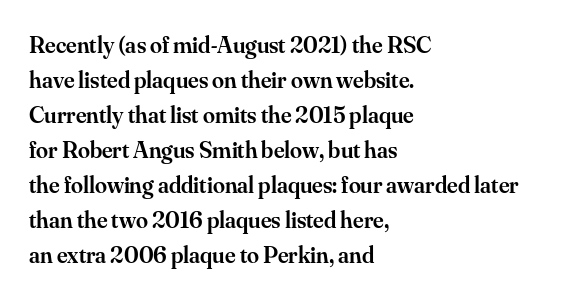
The image shows 24 px text type, upright; set left-aligned, normal line spacing (1.46x), normal letter spacing, not underlined.
